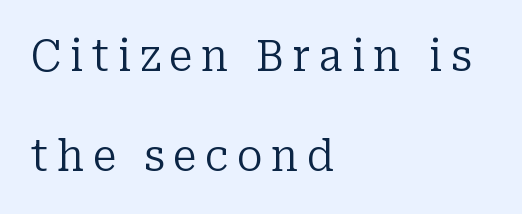
{"serif": "yes", "italic": "no", "bold": "no", "weight": "regular", "width": "normal", "stroke_contrast": "low", "x_height": "medium", "monospaced": "no", "underline": "no", "align": "left", "line_spacing": "loose", "line_spacing_ratio": 2.33, "letter_spacing": "wide", "letter_spacing_em": 0.2, "glyph_px": 43}
